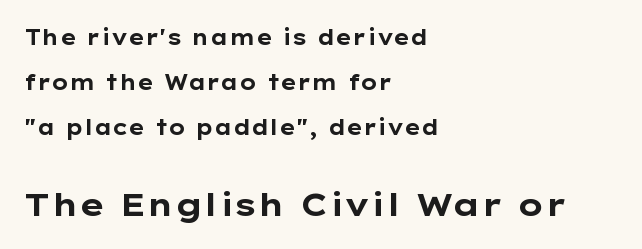
Q: Is the text bold? A: Yes.
Q: Is the text italic (slanted)? A: No, it is upright.
Q: Is the typeface a serif or a sans-serif typeface? A: Sans-serif.
Q: Is the text underlined? A: No.
Q: How is the paragraph aligned? A: Left-aligned.
Q: Is the spacing between letters normal or unusually wide? A: Normal.
Q: Is the spacing between lines tight, normal or loose? A: Loose.
Q: Which block of text is set in a larger size, the first (top) or the second (bottom)? A: The second (bottom) one.
Q: Width (condensed, normal, or wide)? A: Wide.
Q: Stroke contrast? A: Low.
Q: x-height? A: Medium.
Q: Monospaced? A: No.
